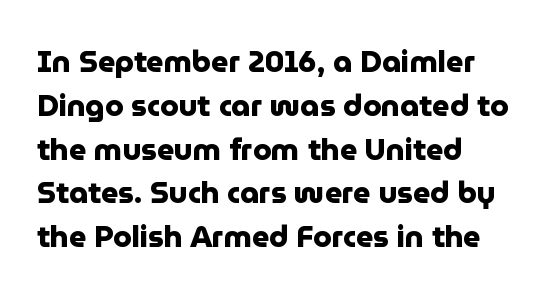
{"serif": "no", "italic": "no", "bold": "yes", "weight": "heavy", "width": "normal", "stroke_contrast": "low", "x_height": "medium", "monospaced": "no", "underline": "no", "align": "left", "line_spacing": "normal", "line_spacing_ratio": 1.46, "letter_spacing": "normal", "letter_spacing_em": 0.0, "glyph_px": 30}
